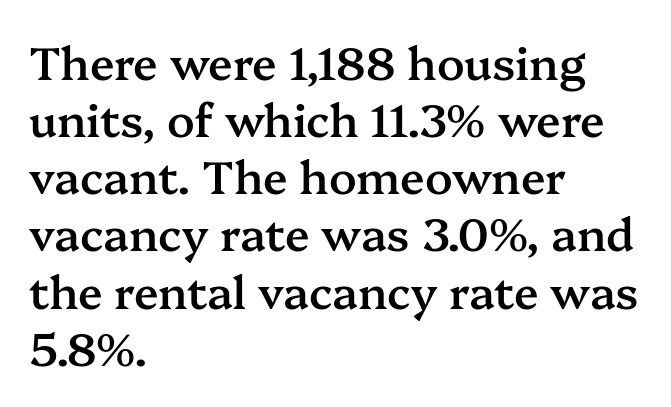
Q: Is the text bold? A: Semi-bold.
Q: Is the text italic (slanted)? A: No, it is upright.
Q: Is the typeface a serif or a sans-serif typeface? A: Serif.
Q: Is the text underlined? A: No.
Q: How is the paragraph aligned? A: Left-aligned.
Q: Is the spacing between letters normal or unusually wide? A: Normal.
Q: Is the spacing between lines tight, normal or loose? A: Normal.
Q: Width (condensed, normal, or wide)? A: Normal.
Q: Stroke contrast? A: Medium.
Q: x-height? A: Medium.
Q: Monospaced? A: No.
